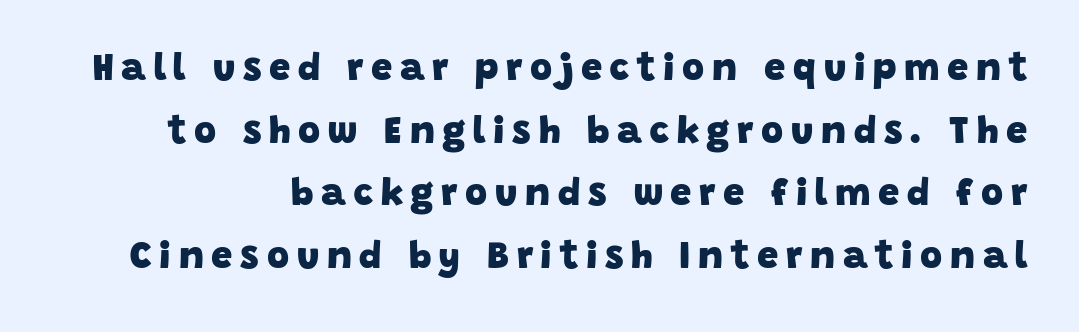
The gap between lines stays unmarked. The rendering uses a bold face; every stroke is thick and dark. Honestly, the letter spacing is so wide it's the main thing you notice. The rendering uses a moderate line-height, typical for paragraphs. Examine the stroke ends and you'll find no serifs.
